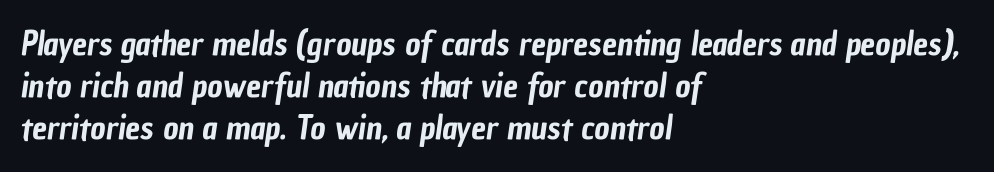
{"serif": "no", "width": "condensed", "stroke_contrast": "low", "x_height": "medium", "monospaced": "no", "underline": "no", "align": "left", "line_spacing": "normal", "line_spacing_ratio": 1.28, "letter_spacing": "normal", "letter_spacing_em": 0.0, "glyph_px": 33}
